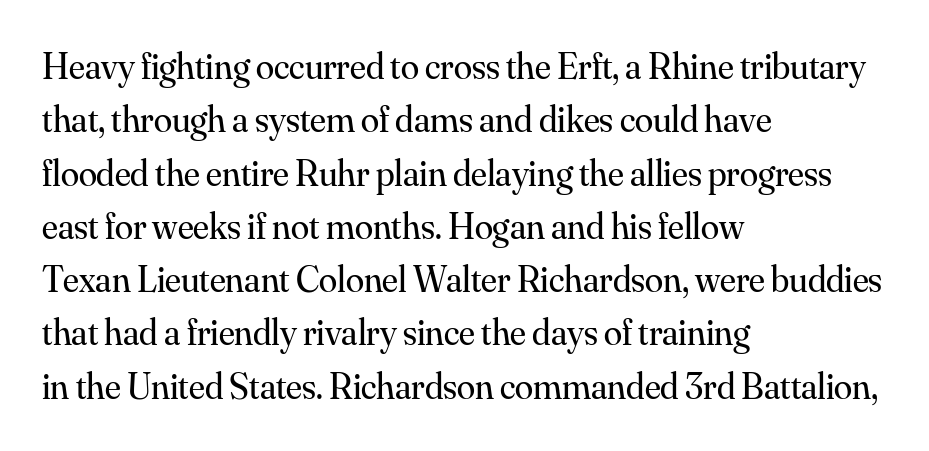
Q: Is the text bold? A: No.
Q: Is the text italic (slanted)? A: No, it is upright.
Q: Is the typeface a serif or a sans-serif typeface? A: Serif.
Q: Is the text underlined? A: No.
Q: How is the paragraph aligned? A: Left-aligned.
Q: Is the spacing between letters normal or unusually wide? A: Normal.
Q: Is the spacing between lines tight, normal or loose? A: Normal.
Q: Width (condensed, normal, or wide)? A: Normal.
Q: Stroke contrast? A: Medium.
Q: x-height? A: Small.
Q: Monospaced? A: No.
